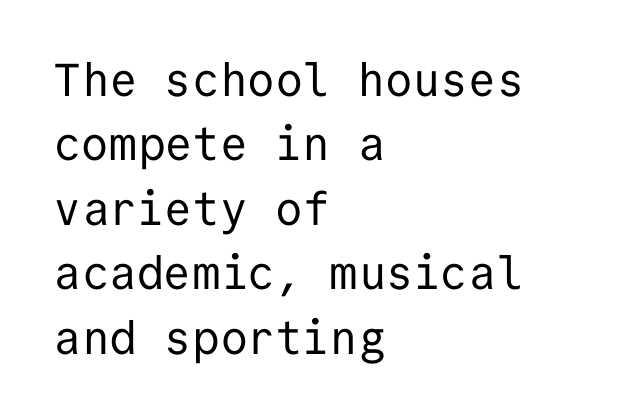
Q: Is the text bold? A: No.
Q: Is the text italic (slanted)? A: No, it is upright.
Q: Is the typeface a serif or a sans-serif typeface? A: Sans-serif.
Q: Is the text underlined? A: No.
Q: How is the paragraph aligned? A: Left-aligned.
Q: Is the spacing between letters normal or unusually wide? A: Normal.
Q: Is the spacing between lines tight, normal or loose? A: Normal.
Q: Width (condensed, normal, or wide)? A: Normal.
Q: Stroke contrast? A: Low.
Q: x-height? A: Medium.
Q: Monospaced? A: Yes.
